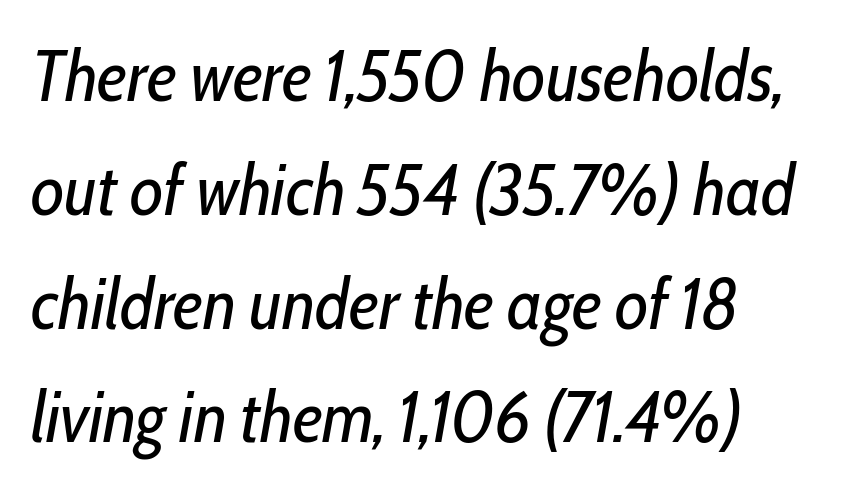
{"italic": "yes", "lean": "right", "slant_degrees": 10, "bold": "no", "weight": "regular", "width": "condensed", "stroke_contrast": "low", "x_height": "medium", "monospaced": "no", "underline": "no", "line_spacing": "normal", "line_spacing_ratio": 1.58, "letter_spacing": "normal", "letter_spacing_em": 0.0, "glyph_px": 72}
